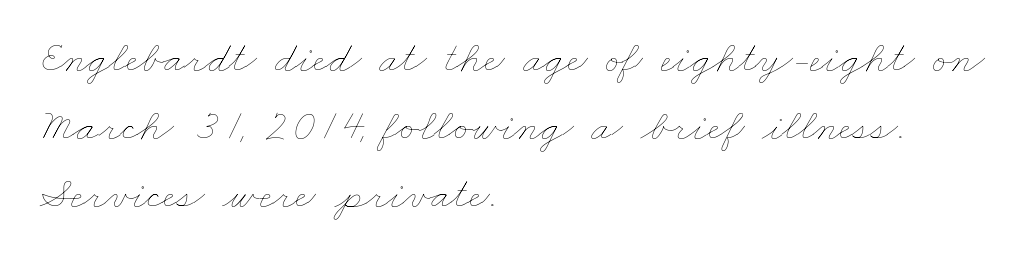
Q: Is the text bold? A: No.
Q: Is the text underlined? A: No.
Q: How is the paragraph aligned? A: Left-aligned.
Q: Is the spacing between letters normal or unusually wide? A: Normal.
Q: Is the spacing between lines tight, normal or loose? A: Normal.
Q: Width (condensed, normal, or wide)? A: Wide.
Q: Stroke contrast? A: Low.
Q: x-height? A: Small.
Q: Monospaced? A: No.
